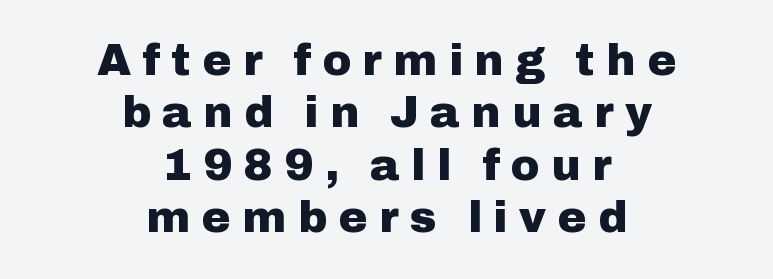
{"serif": "no", "italic": "no", "bold": "yes", "weight": "heavy", "width": "normal", "stroke_contrast": "low", "x_height": "medium", "monospaced": "no", "underline": "no", "align": "center", "line_spacing_ratio": 1.19, "letter_spacing": "wide", "letter_spacing_em": 0.26, "glyph_px": 44}
